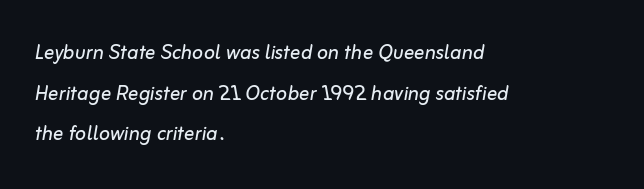
Q: Is the text bold? A: No.
Q: Is the text italic (slanted)? A: Yes, it leans right by about 10 degrees.
Q: Is the text underlined? A: No.
Q: How is the paragraph aligned? A: Left-aligned.
Q: Is the spacing between letters normal or unusually wide? A: Normal.
Q: Is the spacing between lines tight, normal or loose? A: Normal.
